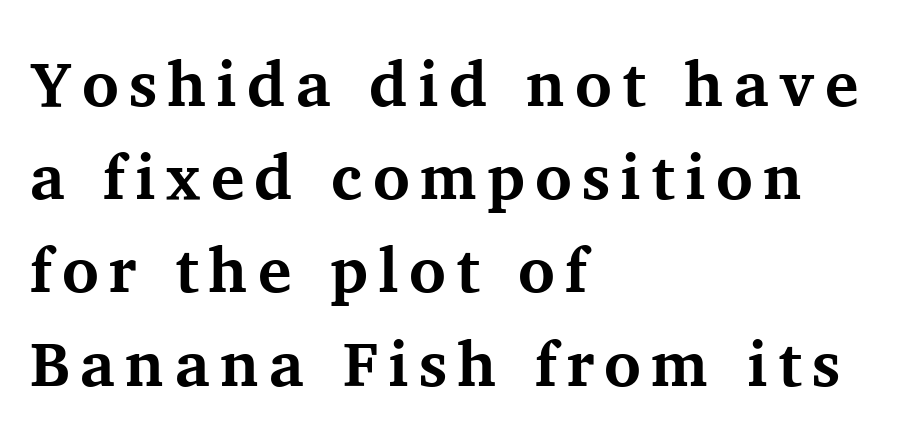
The image shows 63 px bold serif type, upright; set left-aligned, normal line spacing (1.48x), not underlined; medium stroke contrast and a medium x-height.
